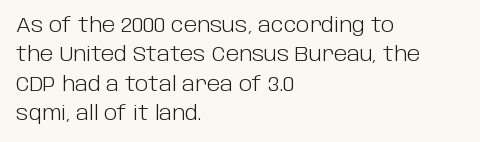
The image shows 20 px text type, upright; set left-aligned, normal line spacing (1.47x), normal letter spacing, not underlined.
